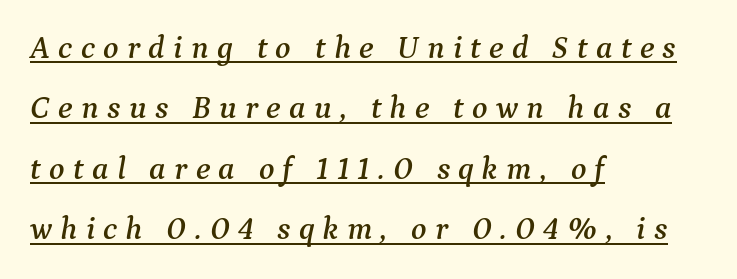
The image shows 32 px serif type, italic (leaning right); set left-aligned, line spacing 1.89x, unusually wide letter spacing (+0.26 em), underlined; medium stroke contrast and a medium x-height.
